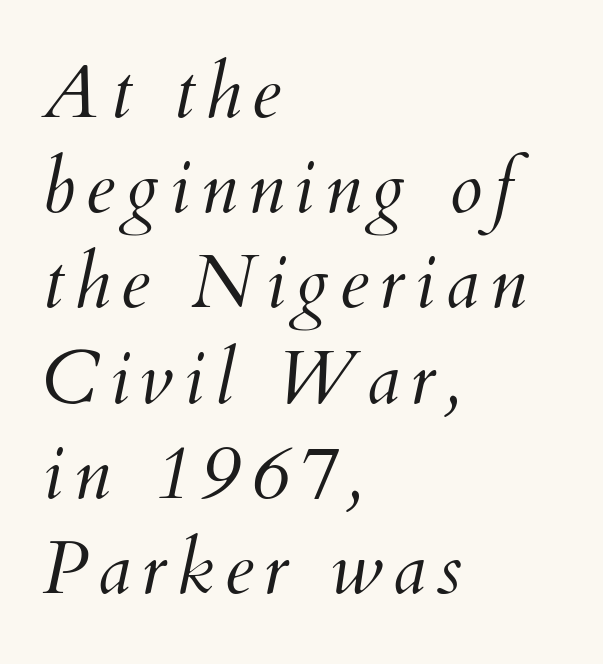
The image shows 75 px light type, italic (leaning right); set left-aligned, normal line spacing (1.27x), not underlined; medium stroke contrast and a small x-height.
